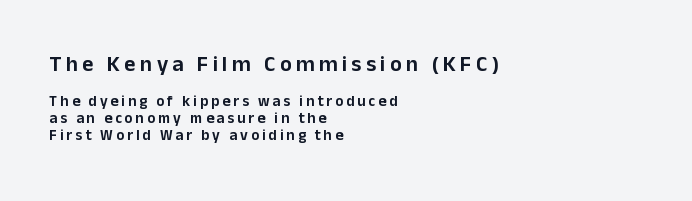
Closely set lines give the paragraph a compact silhouette. Short and long lines alike share a common starting point at left. Bare-footed words on every line. There is plenty of visible air inserted between adjacent glyphs. Look at the glyph heights: the upper group is clearly the bigger setting.
